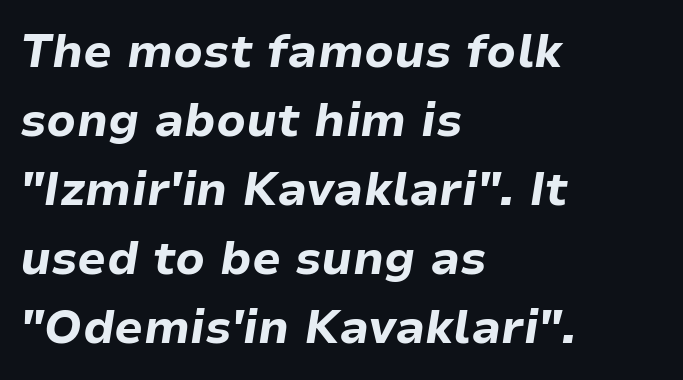
The image shows 46 px bold type, italic (leaning right); set left-aligned, normal line spacing (1.5x), normal letter spacing, not underlined; low stroke contrast and a medium x-height.
